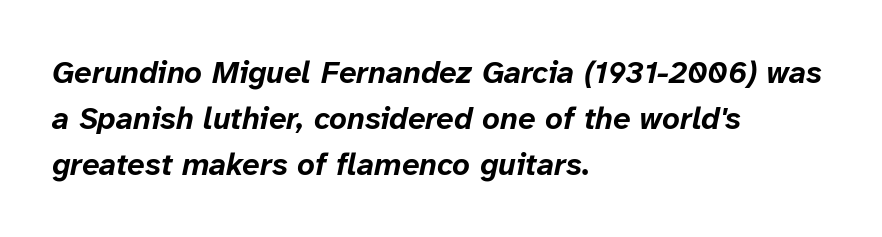
The designer left line spacing at the default. Does the lettering tilt? It does — this is italic. This sample has the flowing, uneven cadence of proportional lettering. Notice how thick the strokes are: this is what a full bold looks like. The passage is arranged the way most books set body copy — flush left. Letter spacing: default.
